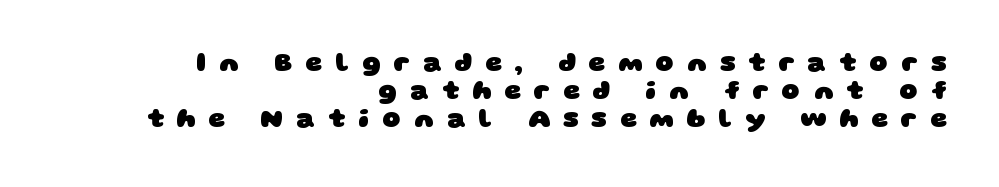
{"bold": "yes", "underline": "no", "align": "right", "line_spacing": "tight", "line_spacing_ratio": 1.08, "letter_spacing": "wide", "letter_spacing_em": 0.5, "glyph_px": 26}
